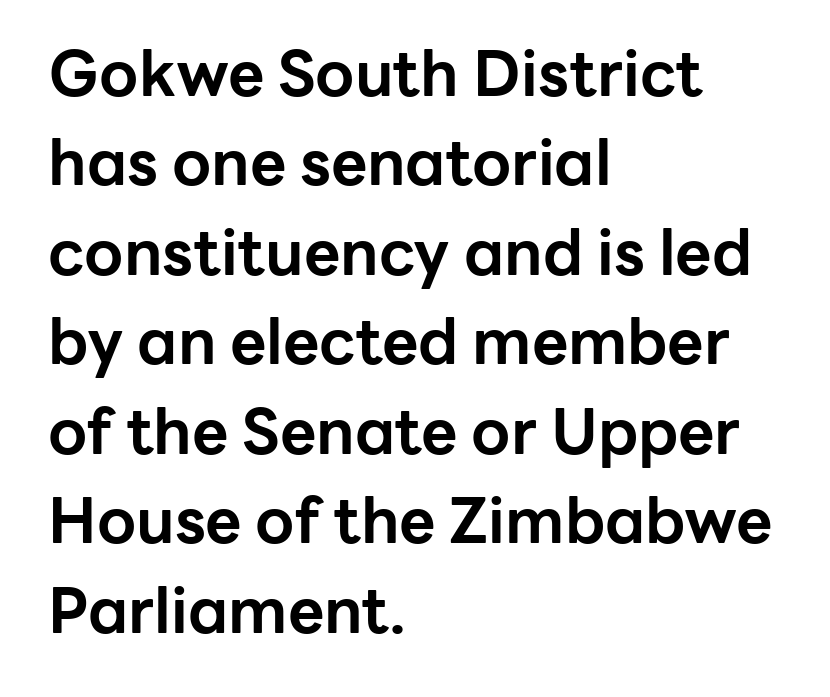
{"serif": "no", "italic": "no", "bold": "yes", "weight": "bold", "width": "normal", "stroke_contrast": "low", "x_height": "medium", "monospaced": "no", "underline": "no", "align": "left", "line_spacing": "normal", "line_spacing_ratio": 1.42, "letter_spacing": "normal", "letter_spacing_em": 0.0, "glyph_px": 63}
